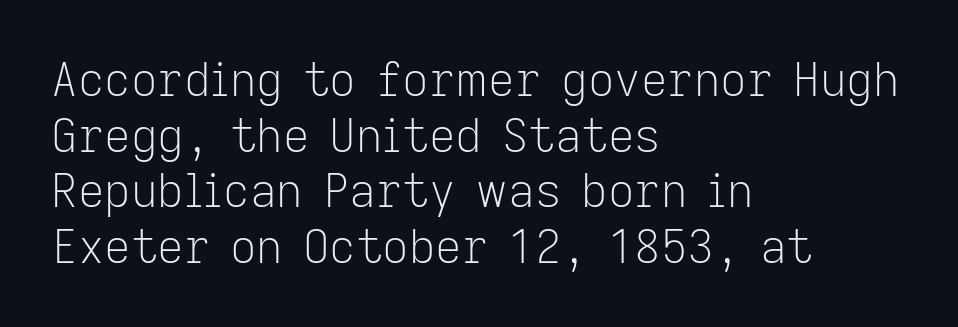
{"serif": "no", "italic": "no", "bold": "no", "weight": "light", "width": "normal", "stroke_contrast": "low", "x_height": "medium", "monospaced": "no", "underline": "no", "align": "left", "line_spacing_ratio": 1.21, "letter_spacing": "normal", "letter_spacing_em": 0.0, "glyph_px": 46}
